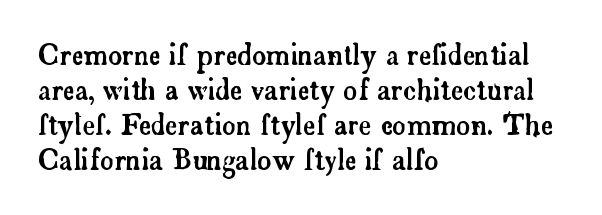
{"italic": "no", "underline": "no", "align": "left", "line_spacing": "normal", "line_spacing_ratio": 1.3, "letter_spacing": "normal", "letter_spacing_em": 0.0, "glyph_px": 27}
